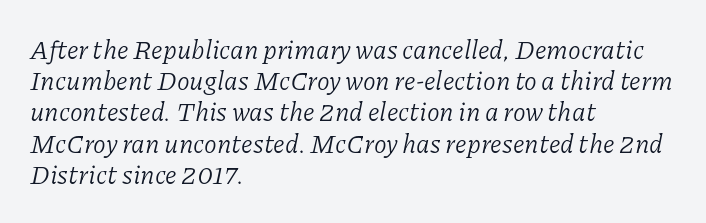
A classic flush-left, rag-right setting is used for this passage. Is the type slanted? Yes — the strokes lean at a clear angle. Stem width sits at or under what a default text font uses. Only glyphs here, with clear space below each row.
